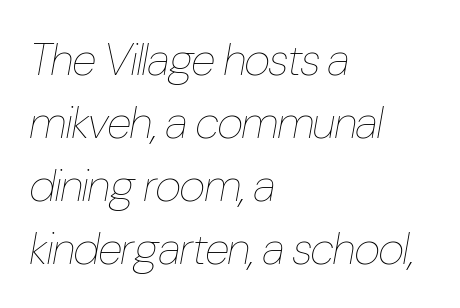
Q: Is the text bold? A: No.
Q: Is the text italic (slanted)? A: Yes, it leans right by about 10 degrees.
Q: Is the text underlined? A: No.
Q: How is the paragraph aligned? A: Left-aligned.
Q: Is the spacing between letters normal or unusually wide? A: Normal.
Q: Is the spacing between lines tight, normal or loose? A: Normal.
Q: Width (condensed, normal, or wide)? A: Condensed.
Q: Stroke contrast? A: Low.
Q: x-height? A: Medium.
Q: Monospaced? A: No.
